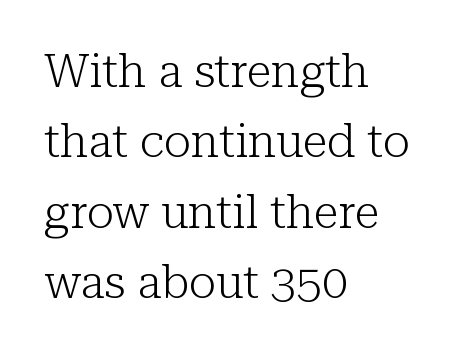
{"serif": "yes", "italic": "no", "bold": "no", "weight": "light", "width": "normal", "stroke_contrast": "low", "x_height": "medium", "monospaced": "no", "underline": "no", "align": "left", "line_spacing": "normal", "line_spacing_ratio": 1.53, "letter_spacing": "normal", "letter_spacing_em": 0.0, "glyph_px": 46}
